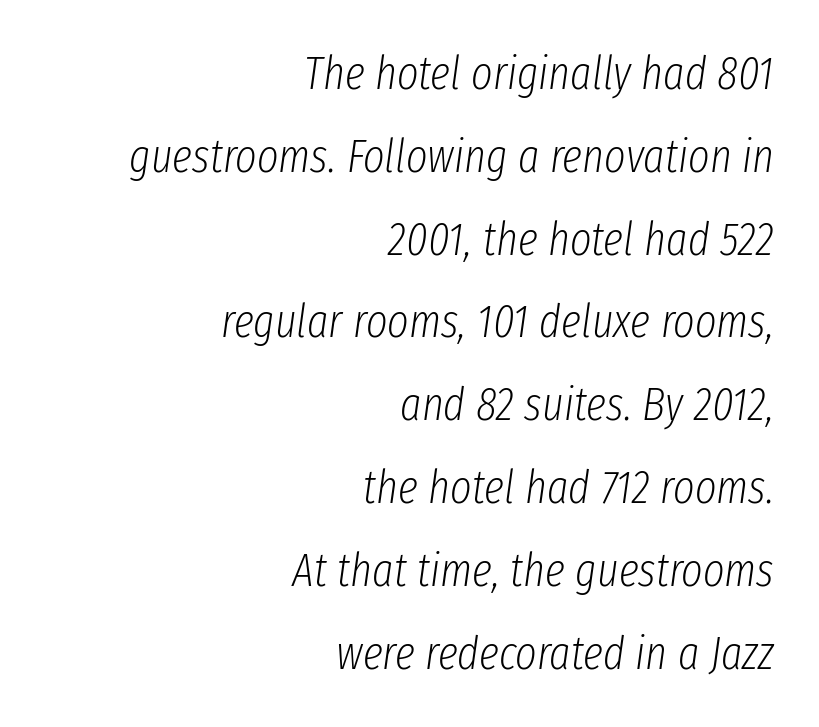
A flush-right, rag-left setting is used for this passage. On a weight scale, this lands at 450 or below. Compared with typical body copy, the letter spacing here is the same. When letters slant like this, we call the style italic. You could not count columns in this text — the font is proportionally spaced.
